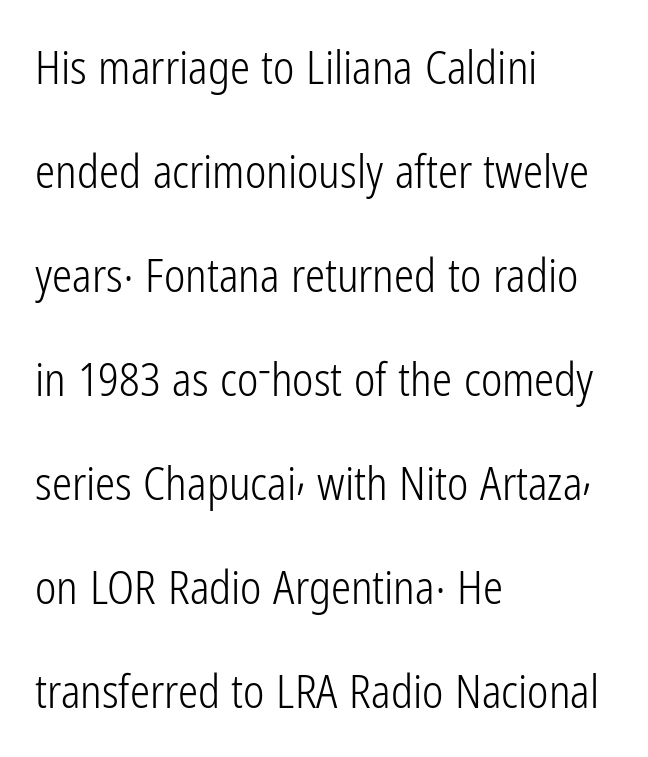
The image shows 45 px light, condensed sans-serif type, upright; set left-aligned, loose line spacing (2.31x), normal letter spacing, not underlined; low stroke contrast and a medium x-height.
